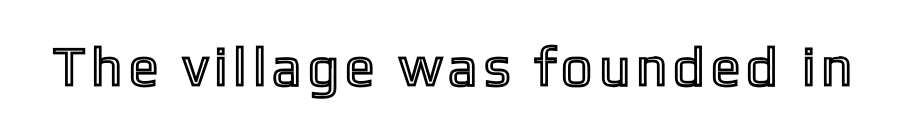
{"italic": "no", "width": "condensed", "x_height": "medium", "monospaced": "no", "underline": "no", "glyph_px": 55}
